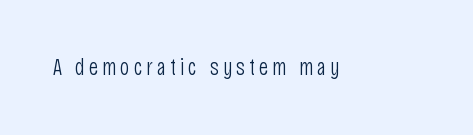
Honestly, there is no underline to notice here at all. This is roman type, the default non-slanted kind. Weight: not bold — regular or lighter.
